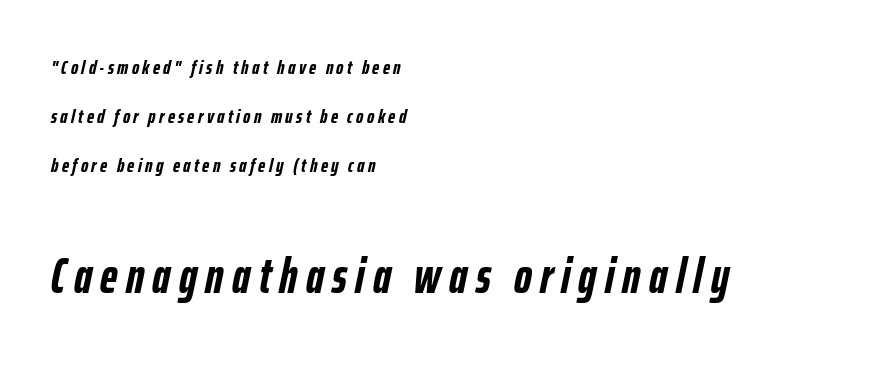
The image shows 49 px semibold, condensed type, italic (leaning right); set left-aligned, loose line spacing (2.45x), not underlined; the second (bottom) block is 2.45x larger; low stroke contrast and a medium x-height.
